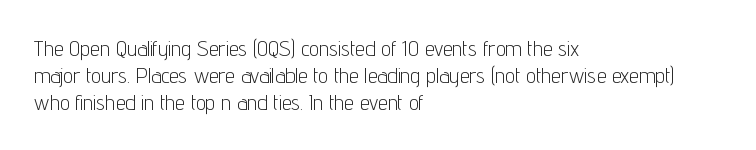
The image shows 22 px text type, upright; set left-aligned, line spacing 1.22x, normal letter spacing, not underlined.
